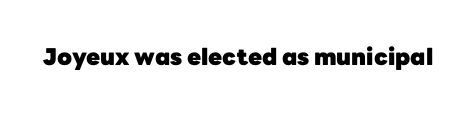
{"italic": "no", "bold": "yes", "underline": "no", "letter_spacing": "normal", "letter_spacing_em": 0.0, "glyph_px": 23}
